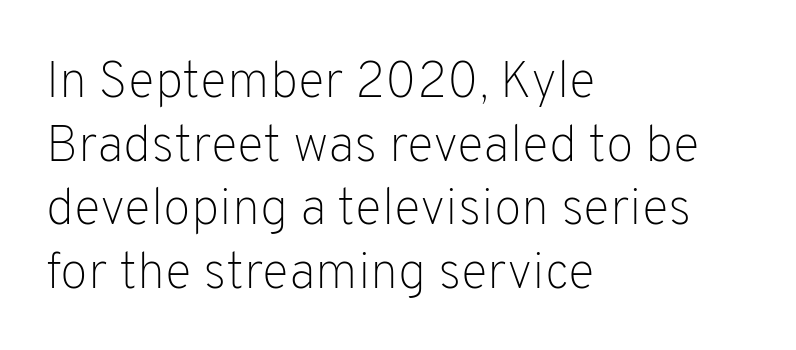
{"serif": "no", "italic": "no", "bold": "no", "weight": "light", "width": "normal", "stroke_contrast": "low", "x_height": "medium", "monospaced": "no", "underline": "no", "align": "left", "line_spacing": "normal", "line_spacing_ratio": 1.25, "letter_spacing": "normal", "letter_spacing_em": 0.0, "glyph_px": 51}
